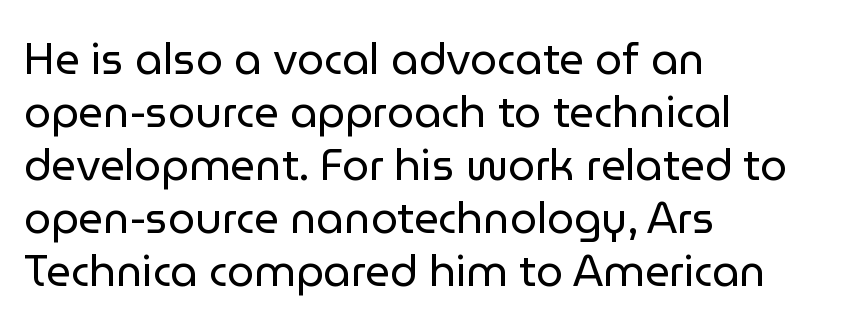
The image shows 43 px regular-weight sans-serif type, upright; set left-aligned, line spacing 1.23x, normal letter spacing, not underlined; low stroke contrast and a medium x-height.
